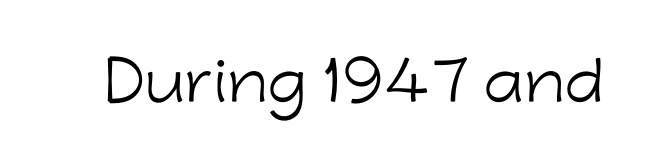
{"serif": "no", "italic": "no", "bold": "no", "weight": "light", "width": "normal", "stroke_contrast": "low", "x_height": "medium", "monospaced": "no", "underline": "no", "letter_spacing": "normal", "letter_spacing_em": 0.0, "glyph_px": 53}
